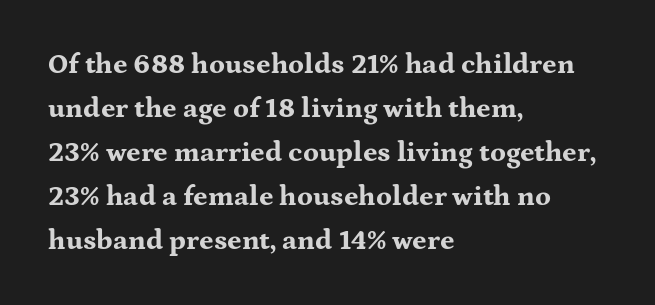
Rendered with straight, roman letterforms. Rule under the text: the space is simply empty. Look at the tracking — it's just the regular setting, nothing added. Set as a true bold cut, around the 700 mark. Letterform terminals end in serifs throughout the passage. The letters advance in unequal steps, a hallmark of proportional type.
